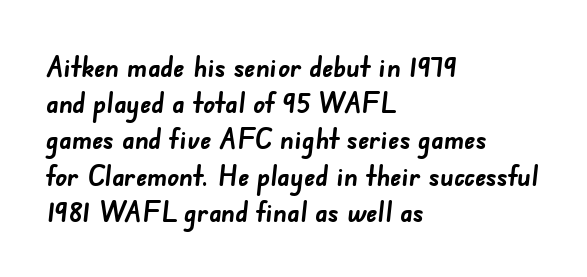
The image shows 29 px semibold sans-serif type; set left-aligned, normal line spacing (1.25x), normal letter spacing, not underlined; low stroke contrast and a small x-height.
